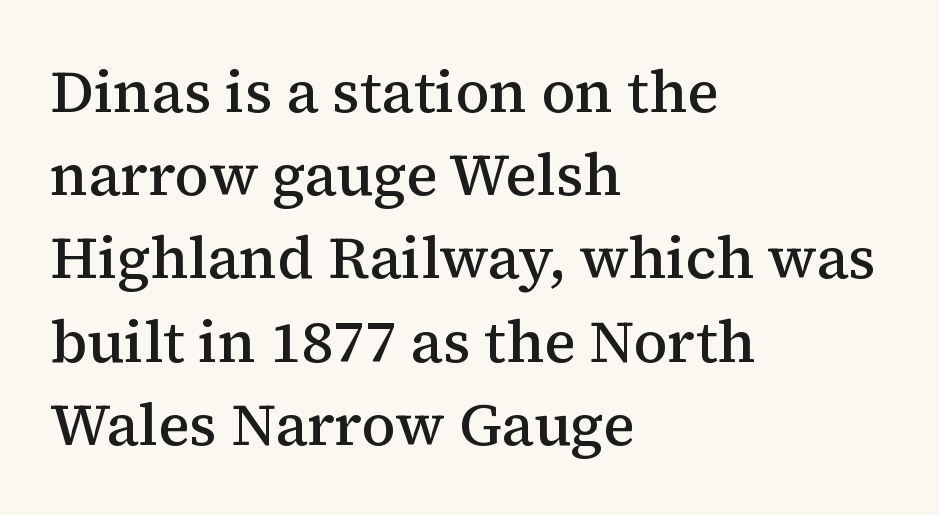
The image shows 59 px semibold serif type, upright; set left-aligned, normal line spacing (1.41x), normal letter spacing, not underlined; medium stroke contrast and a medium x-height.
